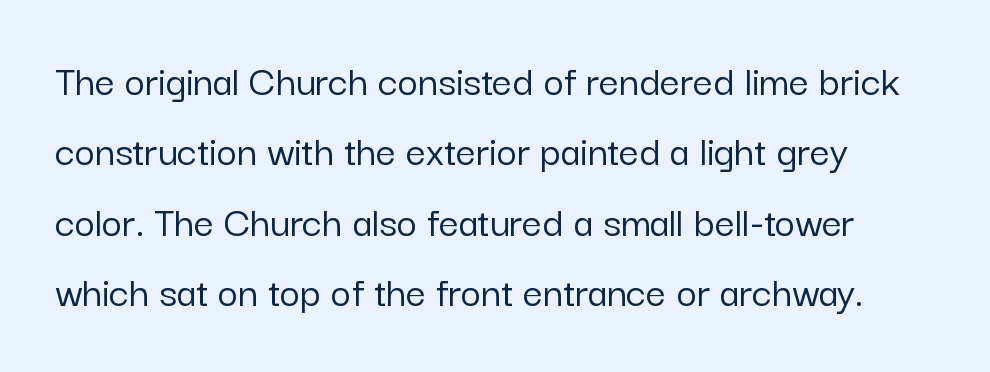
The designer left line spacing at the default. Ascenders rise straight up at ninety degrees. Does extra space separate the letters? No, they use regular spacing. These lines are composed in type without serifs. Is this a fixed-width face? No — the glyphs have proportional, varying widths.
